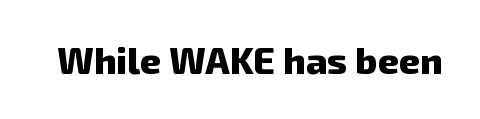
A full-strength bold gives these letters their thick strokes. The passage shown is typed in a proportional face where columns would drift. What stands out about the letter spacing? Nothing — it is the standard amount. Font category for this specimen: sans-serif. Honestly, there is no underline to notice here at all.
